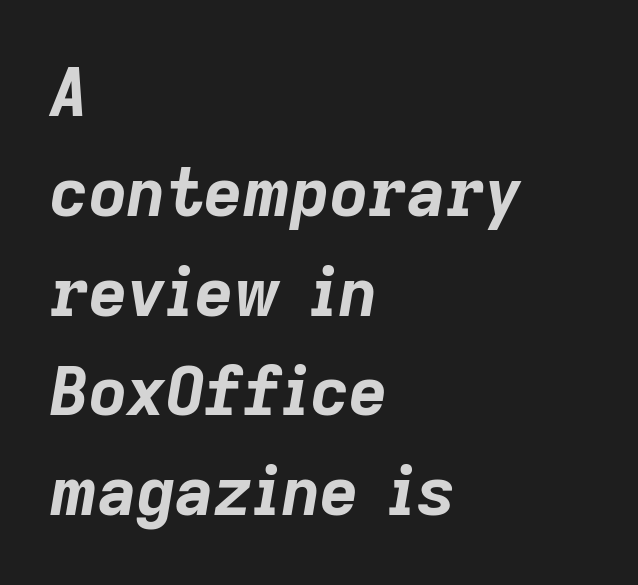
{"italic": "yes", "lean": "right", "slant_degrees": 9, "bold": "yes", "weight": "bold", "width": "normal", "stroke_contrast": "low", "x_height": "medium", "monospaced": "no", "underline": "no", "align": "left", "line_spacing": "normal", "line_spacing_ratio": 1.49, "letter_spacing": "normal", "letter_spacing_em": 0.0, "glyph_px": 67}
